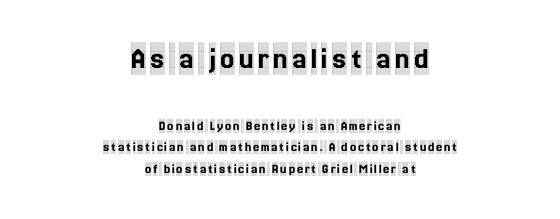
{"serif": "yes", "italic": "no", "width": "condensed", "x_height": "large", "monospaced": "no", "underline": "no", "align": "center", "line_spacing": "normal", "line_spacing_ratio": 1.56, "larger_block": "first", "size_ratio": 2.29, "glyph_px": 32}
